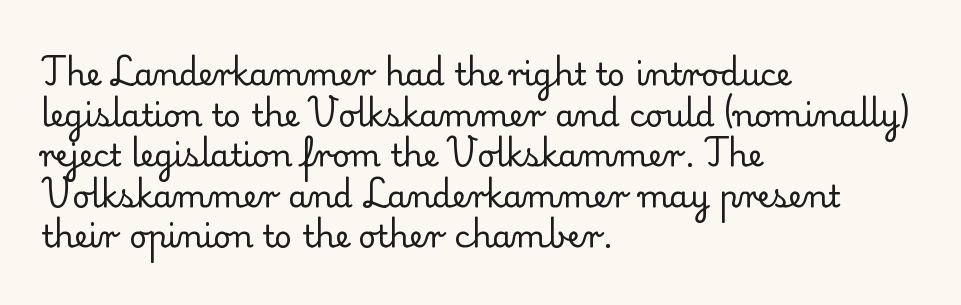
The image shows 31 px regular-weight serif type, upright; set left-aligned, normal line spacing (1.31x), normal letter spacing, not underlined; low stroke contrast and a small x-height.
